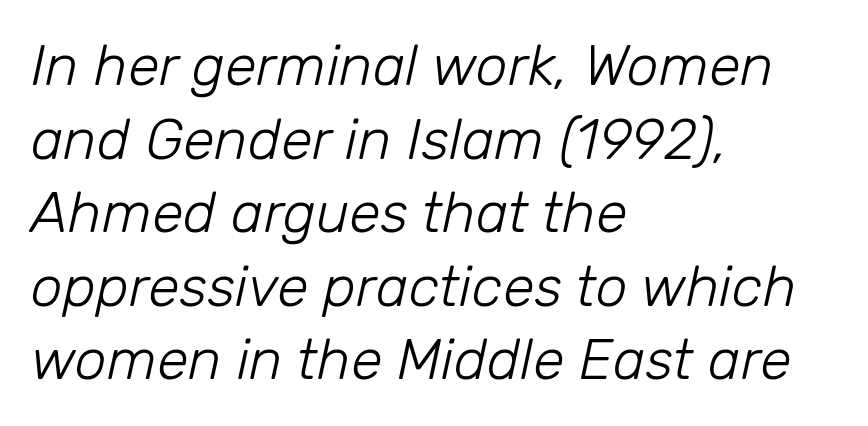
The image shows 57 px light type, italic (leaning right); set left-aligned, normal line spacing (1.29x), normal letter spacing, not underlined; low stroke contrast and a medium x-height.
